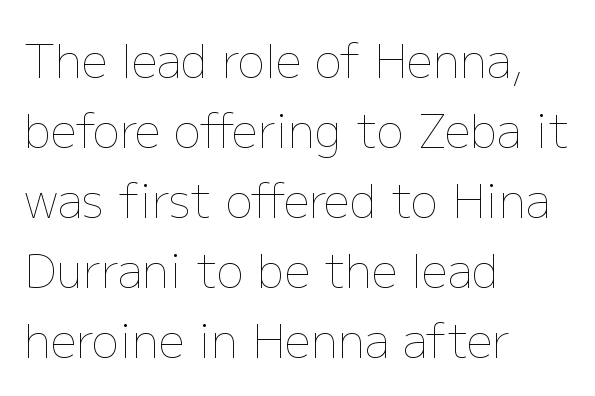
Do the characters align in a grid? No, the font is proportional. Line beginnings align vertically; line endings do not. Do the letters lean? They stand straight. Descenders are the only things crossing below the line. Leading matches the norm, producing a regular column.
